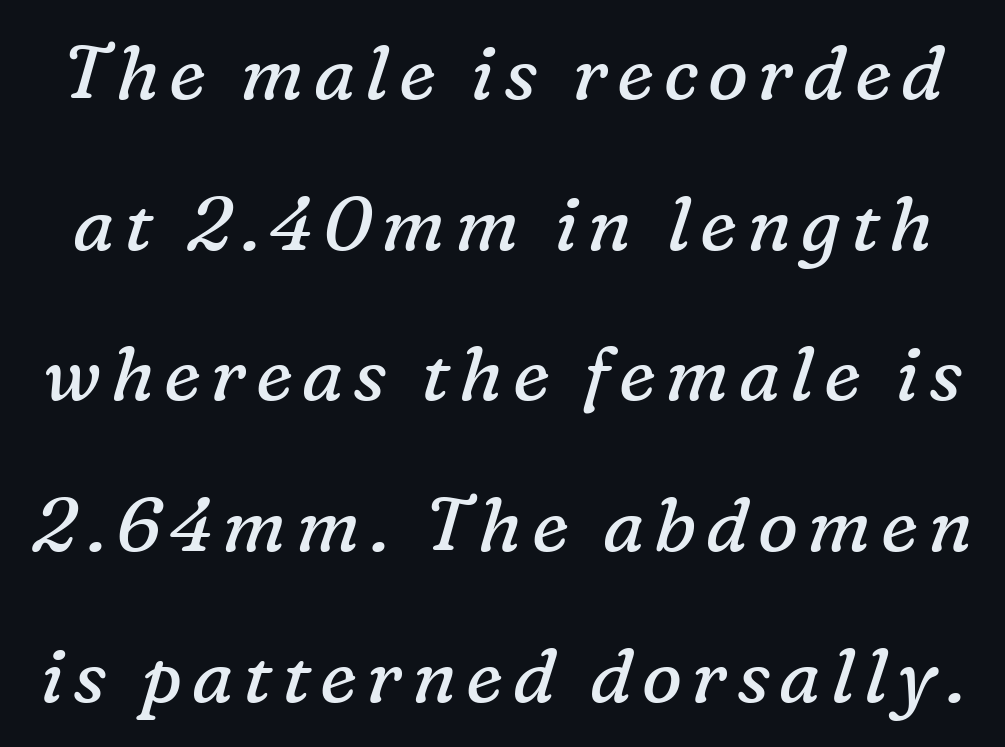
Q: Is the text bold? A: No.
Q: Is the text italic (slanted)? A: Yes, it leans right by about 16 degrees.
Q: Is the typeface a serif or a sans-serif typeface? A: Serif.
Q: Is the text underlined? A: No.
Q: Is the spacing between lines tight, normal or loose? A: Loose.
Q: Width (condensed, normal, or wide)? A: Normal.
Q: Stroke contrast? A: Low.
Q: x-height? A: Medium.
Q: Monospaced? A: No.
